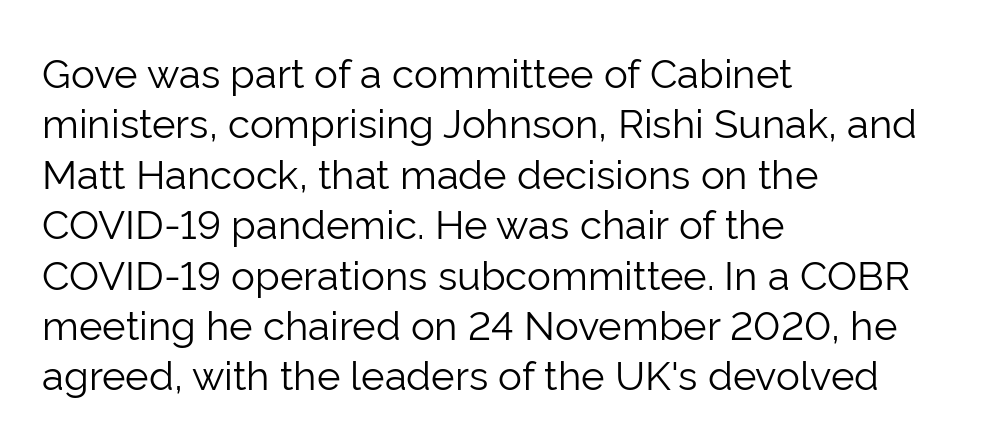
{"serif": "no", "italic": "no", "bold": "no", "weight": "light", "width": "normal", "stroke_contrast": "low", "x_height": "medium", "monospaced": "no", "underline": "no", "align": "left", "line_spacing": "normal", "line_spacing_ratio": 1.26, "letter_spacing": "normal", "letter_spacing_em": 0.0, "glyph_px": 40}
